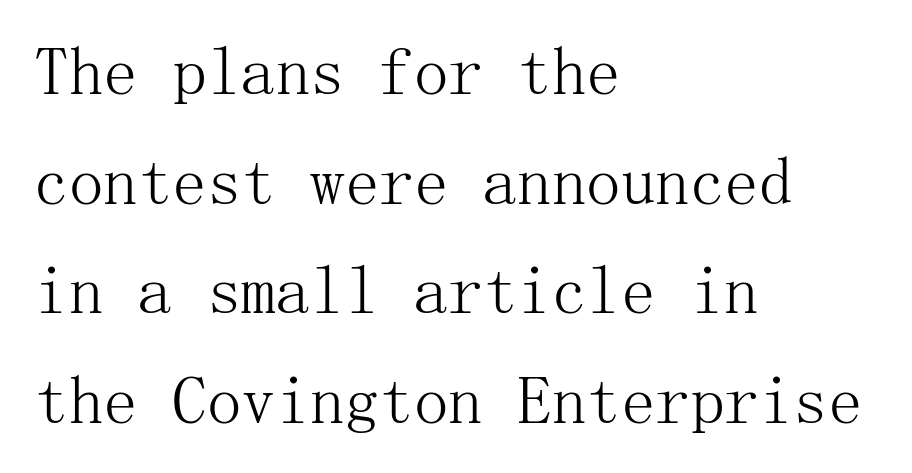
Nothing heavy about these letters — not bold at all. Bare-footed words on every line. Glyph-to-glyph distance matches everyday printed text. Each letter's strokes conclude with small projecting serifs.
